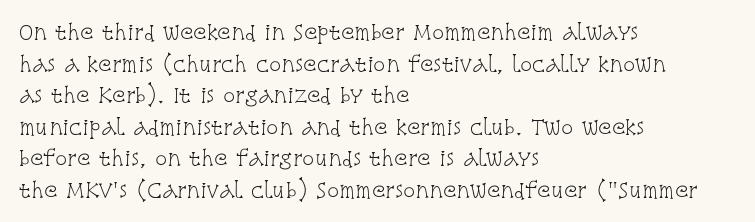
Teacher's note: observe the even left margin — that is flush-left alignment. The passage shown is not underscored anywhere. The rendering uses a moderate line-height, typical for paragraphs. Ascenders rise straight up at ninety degrees. Nobody touched the tracking dial on this one.
